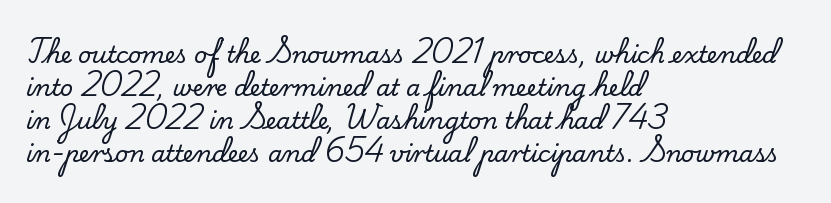
The image shows 23 px text type; set left-aligned, normal line spacing (1.43x), normal letter spacing, not underlined.
